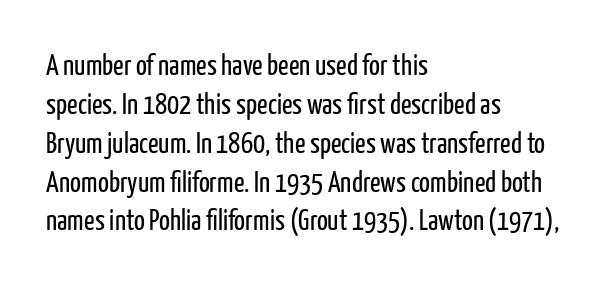
The image shows 29 px regular-weight, condensed sans-serif type, upright; set left-aligned, normal line spacing (1.34x), normal letter spacing, not underlined; low stroke contrast and a medium x-height.
